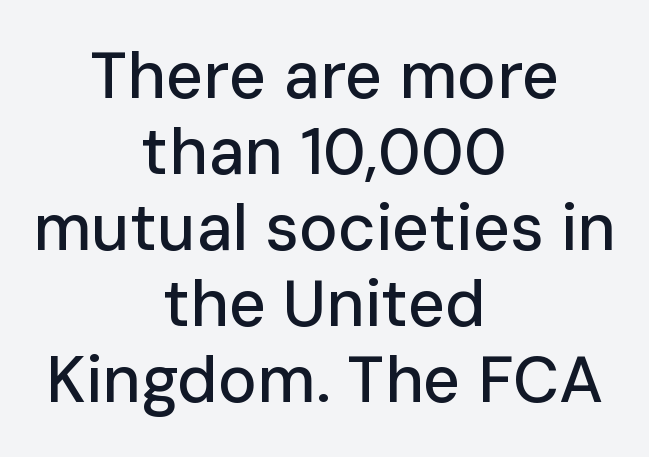
{"serif": "no", "italic": "no", "width": "normal", "stroke_contrast": "low", "x_height": "medium", "monospaced": "no", "underline": "no", "align": "center", "line_spacing_ratio": 1.17, "letter_spacing": "normal", "letter_spacing_em": 0.0, "glyph_px": 65}
